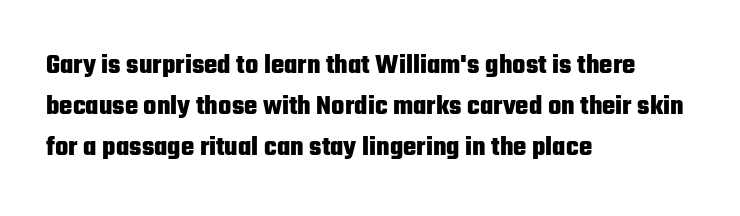
{"serif": "no", "italic": "no", "bold": "yes", "weight": "heavy", "width": "condensed", "stroke_contrast": "low", "x_height": "medium", "monospaced": "no", "underline": "no", "align": "left", "line_spacing": "normal", "line_spacing_ratio": 1.47, "letter_spacing": "normal", "letter_spacing_em": 0.0, "glyph_px": 28}
